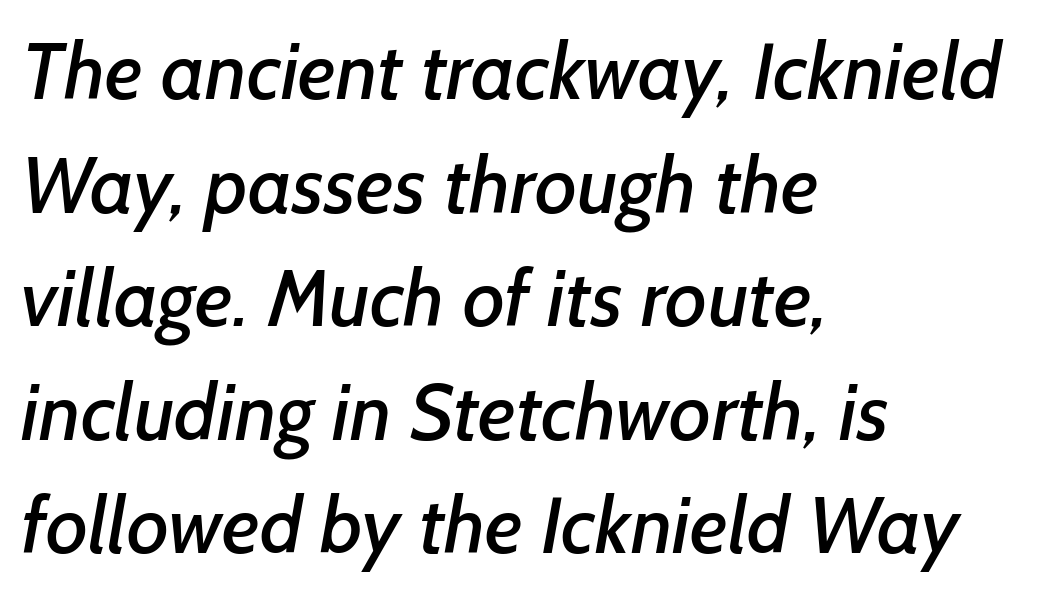
The image shows 80 px sans-serif type; set left-aligned, normal line spacing (1.42x), normal letter spacing, not underlined; low stroke contrast and a medium x-height.
